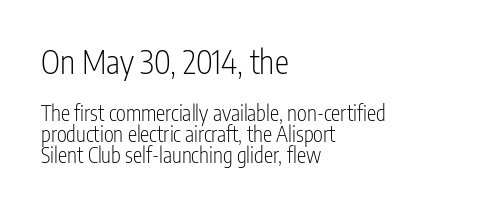
{"serif": "no", "italic": "no", "bold": "no", "weight": "light", "width": "condensed", "stroke_contrast": "low", "x_height": "medium", "monospaced": "no", "underline": "no", "align": "left", "line_spacing": "tight", "line_spacing_ratio": 1.0, "letter_spacing": "normal", "letter_spacing_em": 0.0, "larger_block": "first", "size_ratio": 1.52, "glyph_px": 32}
